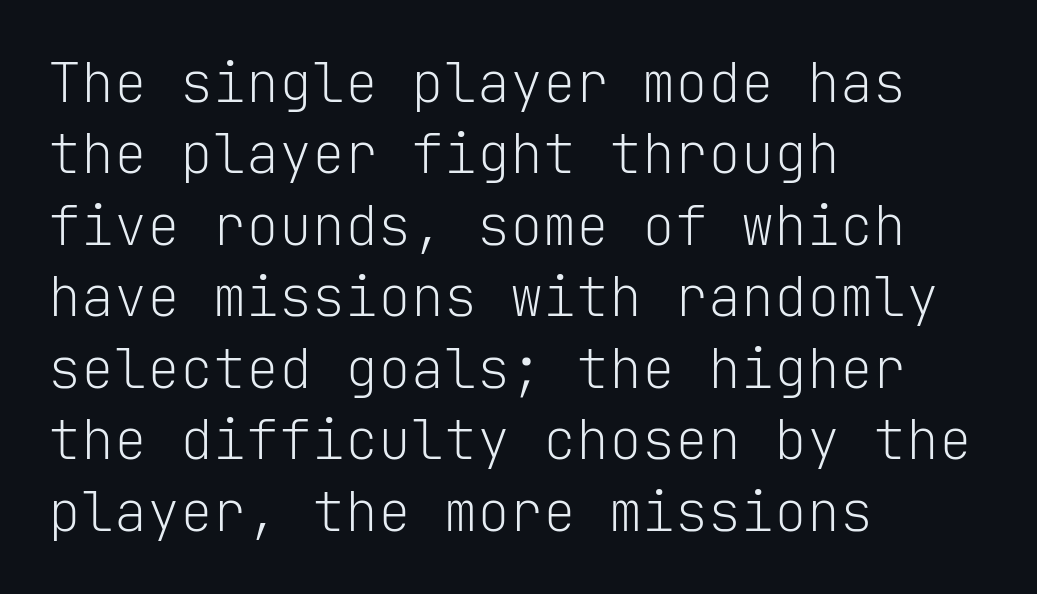
{"serif": "no", "italic": "no", "bold": "no", "weight": "light", "width": "normal", "stroke_contrast": "low", "x_height": "medium", "monospaced": "yes", "underline": "no", "align": "left", "line_spacing": "normal", "line_spacing_ratio": 1.3, "letter_spacing": "normal", "letter_spacing_em": 0.0, "glyph_px": 55}
